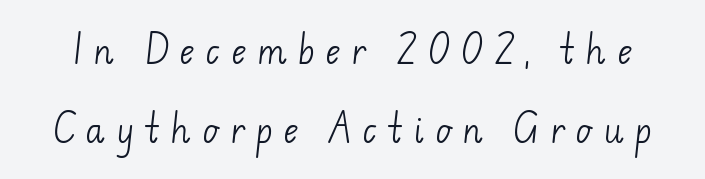
A light-to-regular cut is what we see here. The rendering inserts visible extra space after every character. Classification — sans serif. The line-height multiplier appears high, well above default.
